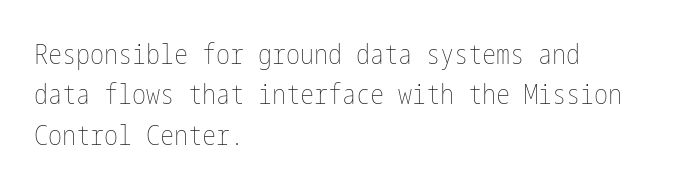
Students, observe: this is what conventionally led text looks like. A student would call this left alignment; a typographer would say flush left, rag right. It's the straight-up-and-down kind of type. The weight tops out at a normal text grade. The face used here is rendered with its standard letterfit.
